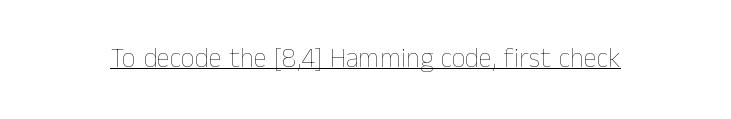
The image shows 27 px text type, upright; set normal letter spacing, underlined.
